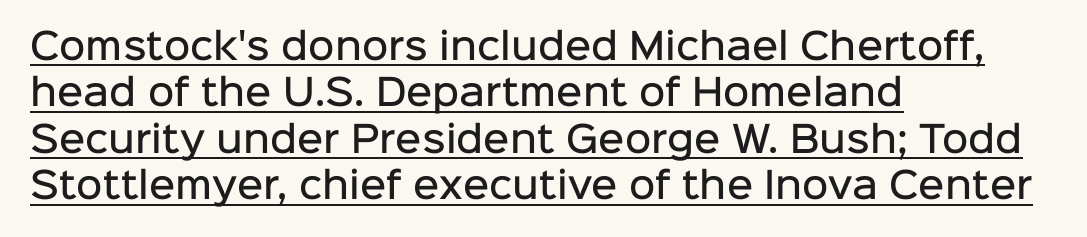
{"serif": "no", "italic": "no", "bold": "semi", "weight": "semibold", "width": "normal", "stroke_contrast": "low", "x_height": "medium", "monospaced": "no", "underline": "yes", "align": "left", "line_spacing": "normal", "line_spacing_ratio": 1.29, "letter_spacing": "normal", "letter_spacing_em": 0.0, "glyph_px": 36}
